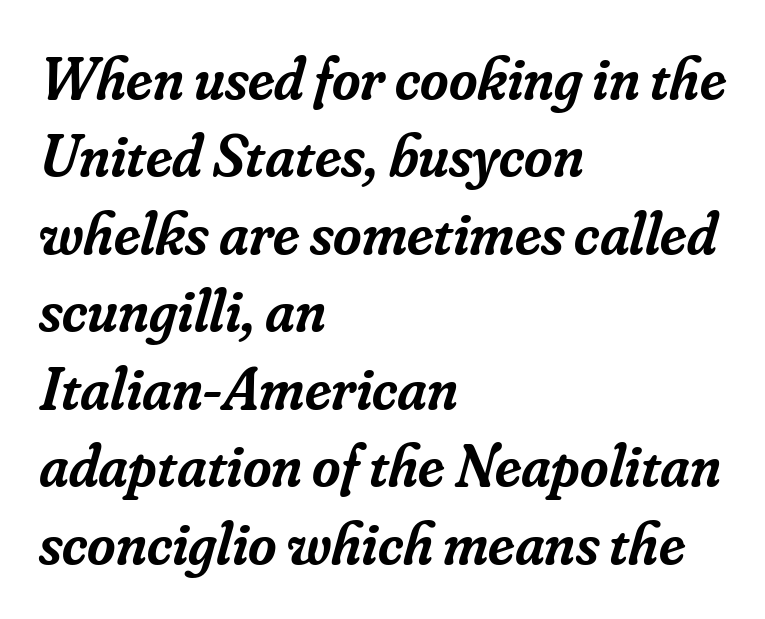
Q: Is the text bold? A: Semi-bold.
Q: Is the text italic (slanted)? A: Yes, it leans right by about 16 degrees.
Q: Is the typeface a serif or a sans-serif typeface? A: Serif.
Q: Is the text underlined? A: No.
Q: How is the paragraph aligned? A: Left-aligned.
Q: Is the spacing between letters normal or unusually wide? A: Normal.
Q: Is the spacing between lines tight, normal or loose? A: Normal.
Q: Width (condensed, normal, or wide)? A: Normal.
Q: Stroke contrast? A: Low.
Q: x-height? A: Small.
Q: Monospaced? A: No.
